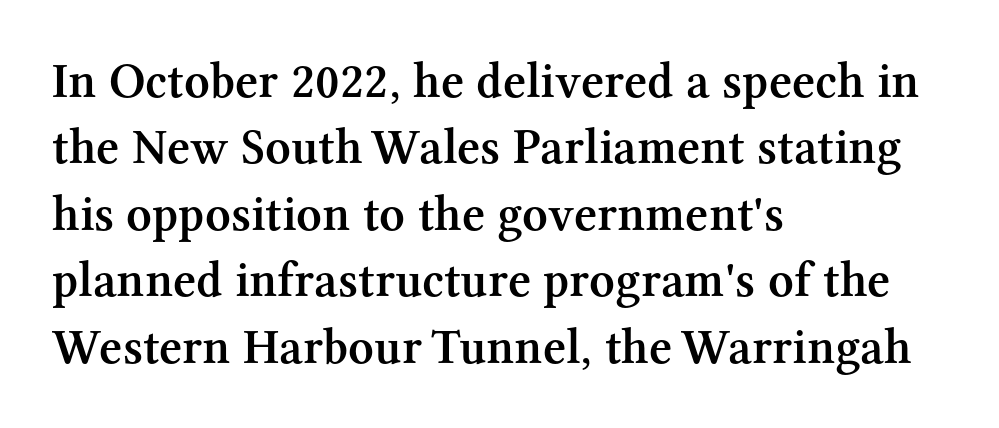
{"serif": "yes", "italic": "no", "bold": "semi", "weight": "semibold", "width": "normal", "stroke_contrast": "medium", "x_height": "medium", "monospaced": "no", "underline": "no", "align": "left", "line_spacing": "normal", "line_spacing_ratio": 1.33, "letter_spacing": "normal", "letter_spacing_em": 0.0, "glyph_px": 50}
